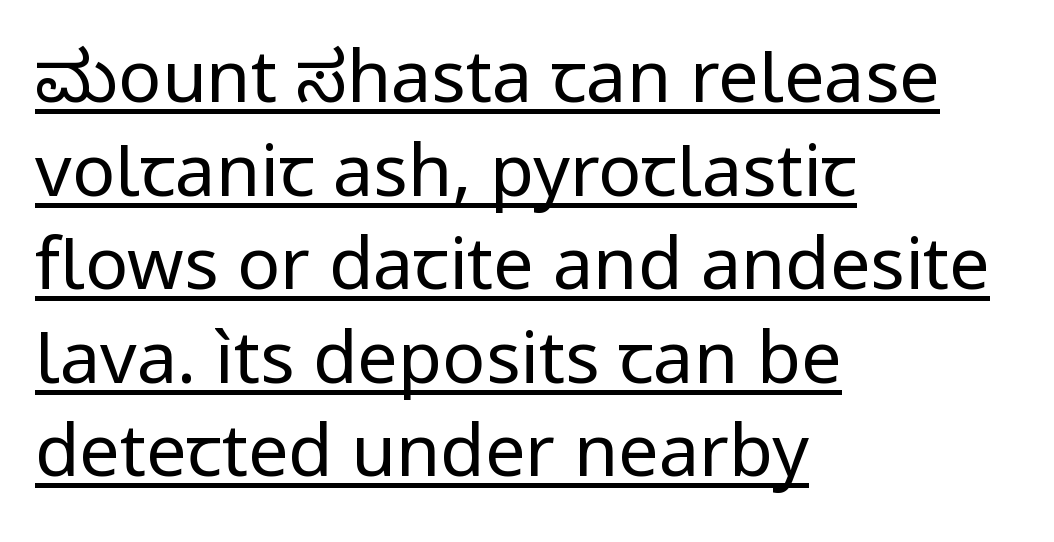
Q: Is the text bold? A: No.
Q: Is the text italic (slanted)? A: No, it is upright.
Q: Is the typeface a serif or a sans-serif typeface? A: Sans-serif.
Q: Is the text underlined? A: Yes.
Q: How is the paragraph aligned? A: Left-aligned.
Q: Is the spacing between letters normal or unusually wide? A: Normal.
Q: Is the spacing between lines tight, normal or loose? A: Normal.
Q: Width (condensed, normal, or wide)? A: Normal.
Q: Stroke contrast? A: Low.
Q: x-height? A: Medium.
Q: Monospaced? A: No.
